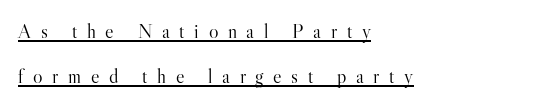
The rendered words wear a rule along their underside. This rendering widens character spacing well past its baseline value. Is the type heavy? It reads as light-to-regular instead. The rendering anchors every line to the left-hand side.
